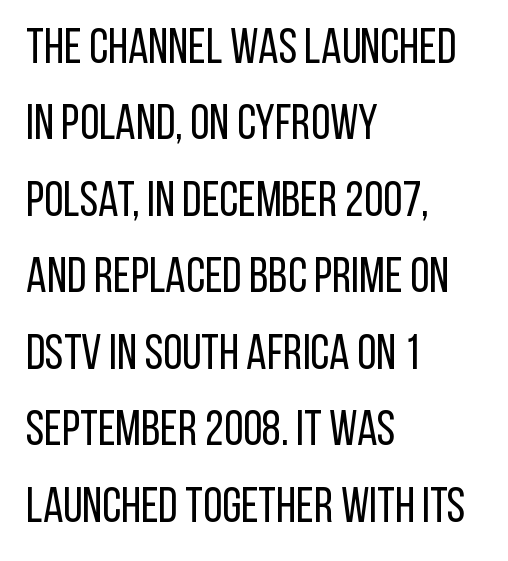
Each letter keeps its own natural width here, so spacing adapts to shape. Does the lettering tilt? It doesn't — this is upright. The face looks like a standard text weight, possibly lighter. Stroke terminals: plain, sans-serif.
